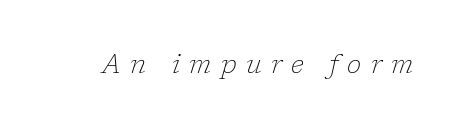
{"italic": "yes", "lean": "right", "slant_degrees": 17, "bold": "no", "underline": "no", "letter_spacing": "wide", "letter_spacing_em": 0.36, "glyph_px": 26}
